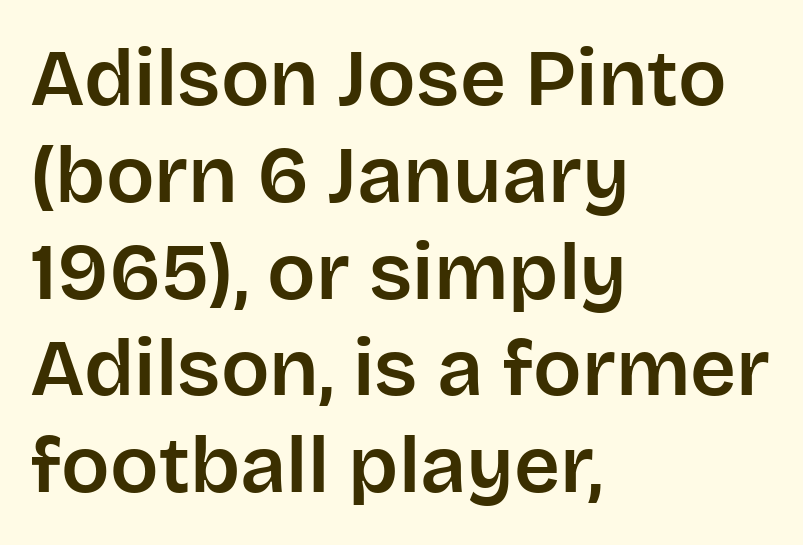
{"serif": "no", "italic": "no", "width": "normal", "stroke_contrast": "low", "x_height": "large", "monospaced": "no", "underline": "no", "align": "left", "line_spacing_ratio": 1.21, "letter_spacing": "normal", "letter_spacing_em": 0.0, "glyph_px": 80}
